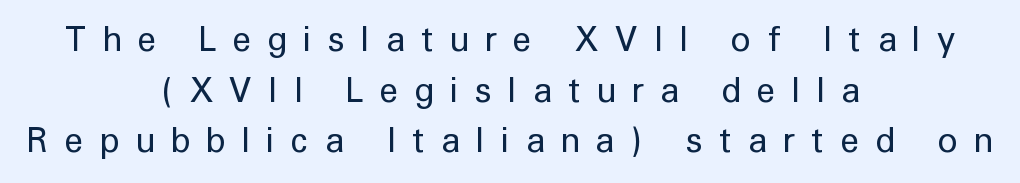
Q: Is the text bold? A: No.
Q: Is the text italic (slanted)? A: No, it is upright.
Q: Is the typeface a serif or a sans-serif typeface? A: Sans-serif.
Q: Is the text underlined? A: No.
Q: How is the paragraph aligned? A: Centered.
Q: Is the spacing between letters normal or unusually wide? A: Unusually wide.
Q: Is the spacing between lines tight, normal or loose? A: Normal.
Q: Width (condensed, normal, or wide)? A: Normal.
Q: Stroke contrast? A: Low.
Q: x-height? A: Medium.
Q: Monospaced? A: No.
